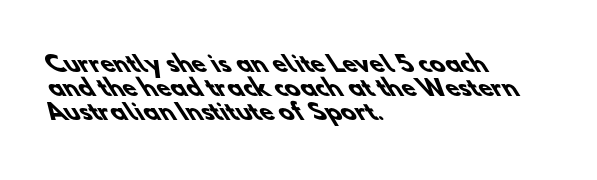
Q: Is the text bold? A: Yes.
Q: Is the text underlined? A: No.
Q: How is the paragraph aligned? A: Left-aligned.
Q: Is the spacing between letters normal or unusually wide? A: Normal.
Q: Is the spacing between lines tight, normal or loose? A: Tight.
